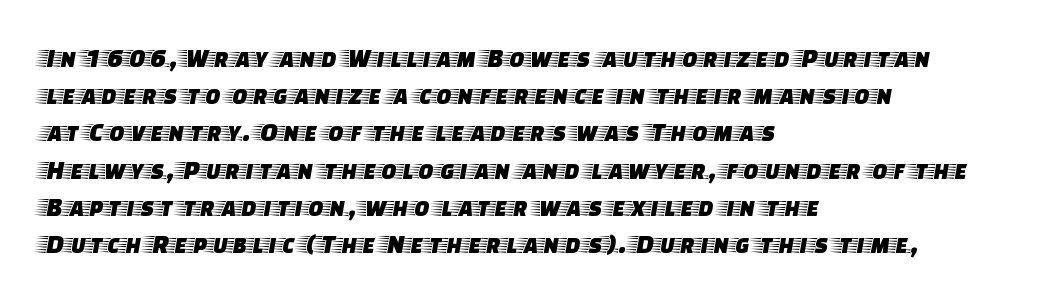
The face used here is seriffed, in the tradition of book romans. Successive baselines arrive at the customary interval. The setting favours the left margin, as ordinary paragraphs usually do. Has an underline been added? It has not.
